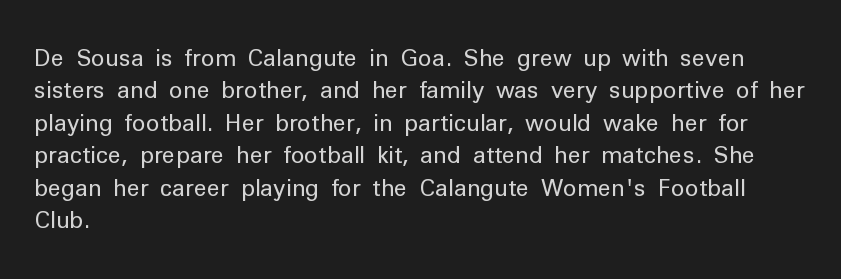
The image shows 23 px text type, upright; set left-aligned, normal line spacing (1.41x), normal letter spacing, not underlined.
